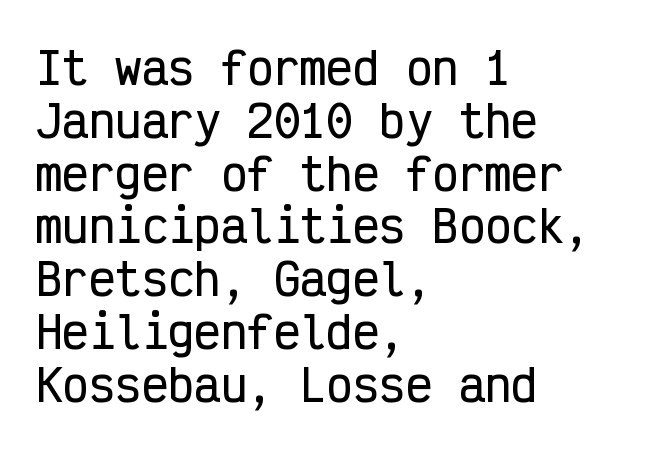
{"serif": "no", "italic": "no", "width": "condensed", "stroke_contrast": "low", "x_height": "medium", "monospaced": "yes", "underline": "no", "align": "left", "line_spacing_ratio": 1.2, "letter_spacing": "normal", "letter_spacing_em": 0.0, "glyph_px": 44}
